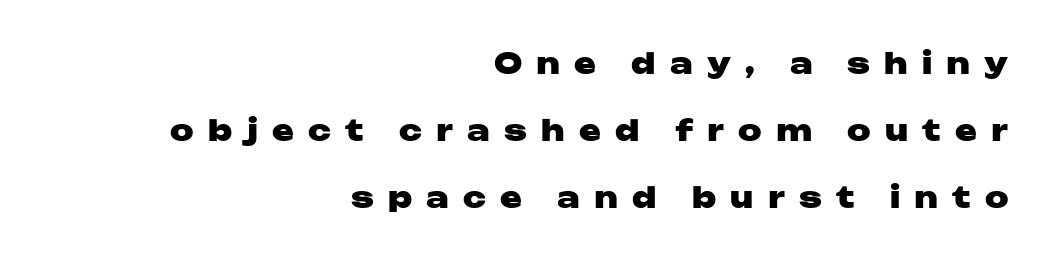
{"serif": "no", "italic": "no", "bold": "yes", "weight": "heavy", "width": "wide", "stroke_contrast": "low", "x_height": "medium", "monospaced": "no", "underline": "no", "align": "right", "line_spacing": "loose", "line_spacing_ratio": 2.31, "letter_spacing": "wide", "letter_spacing_em": 0.49, "glyph_px": 29}
